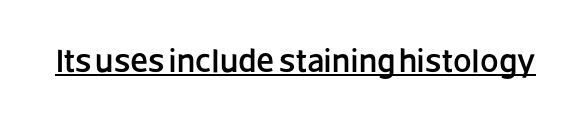
{"serif": "no", "italic": "no", "width": "normal", "stroke_contrast": "low", "x_height": "large", "monospaced": "no", "underline": "yes", "letter_spacing": "normal", "letter_spacing_em": 0.0, "glyph_px": 33}
